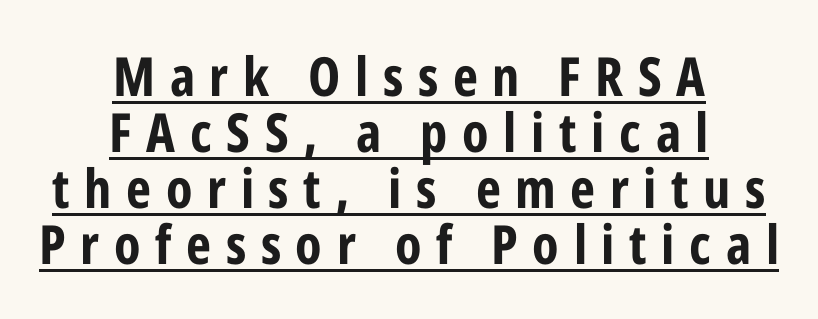
The image shows 54 px bold, condensed sans-serif type, upright; set centered, tight line spacing (1.04x), unusually wide letter spacing (+0.27 em), underlined; low stroke contrast and a medium x-height.
